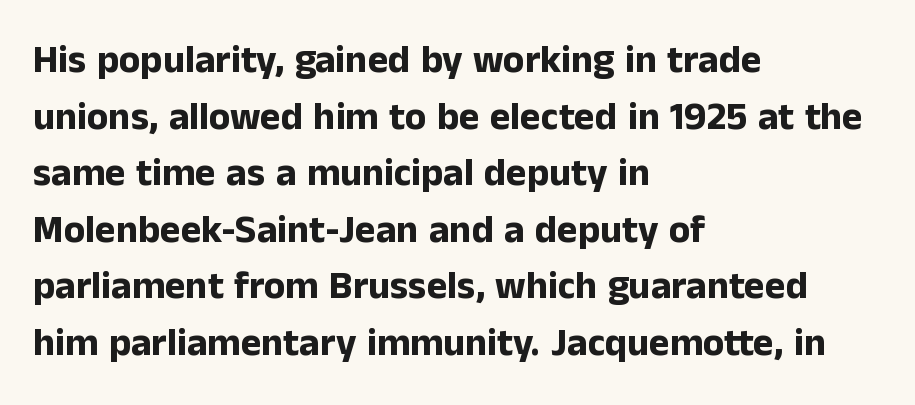
The image shows 39 px bold sans-serif type, upright; set left-aligned, normal line spacing (1.45x), normal letter spacing, not underlined; low stroke contrast and a medium x-height.
